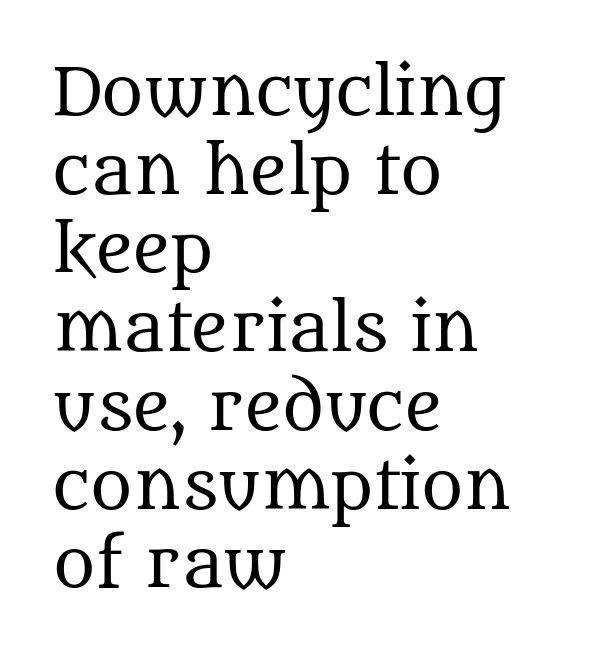
The image shows 64 px regular-weight serif type, upright; set left-aligned, line spacing 1.23x, normal letter spacing, not underlined; medium stroke contrast and a large x-height.
